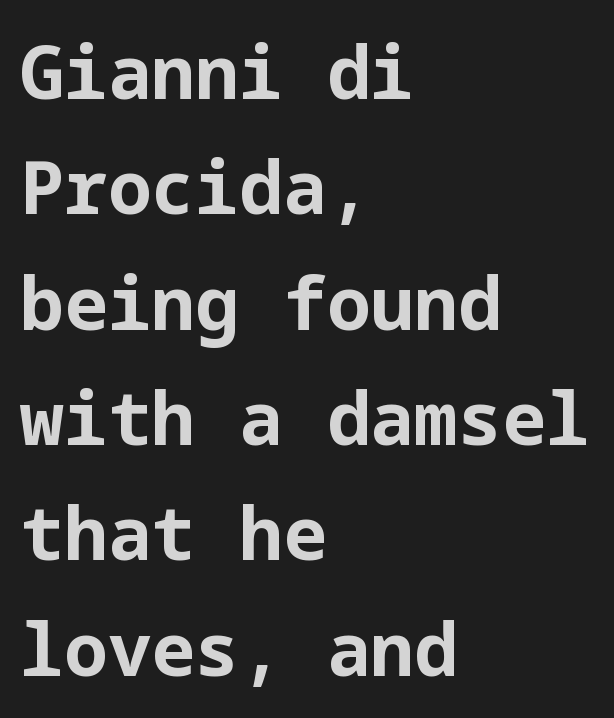
{"serif": "no", "italic": "no", "bold": "yes", "weight": "bold", "width": "normal", "stroke_contrast": "low", "x_height": "medium", "underline": "no", "align": "left", "line_spacing": "normal", "line_spacing_ratio": 1.58, "letter_spacing": "normal", "letter_spacing_em": 0.0, "glyph_px": 73}
